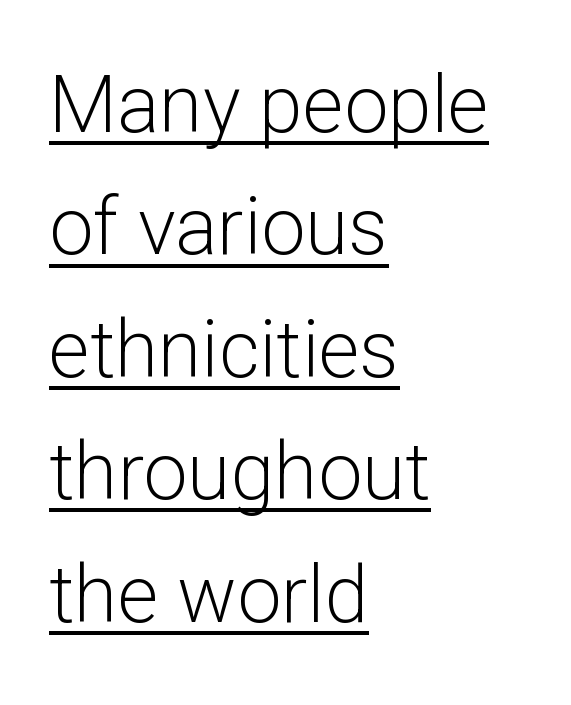
The rendering uses natural spacing where letterforms have individual widths. A classic flush-left, rag-right setting is used for this passage. The horizontal fit of the characters is conventional and even. Ascenders rise straight up at ninety degrees.
